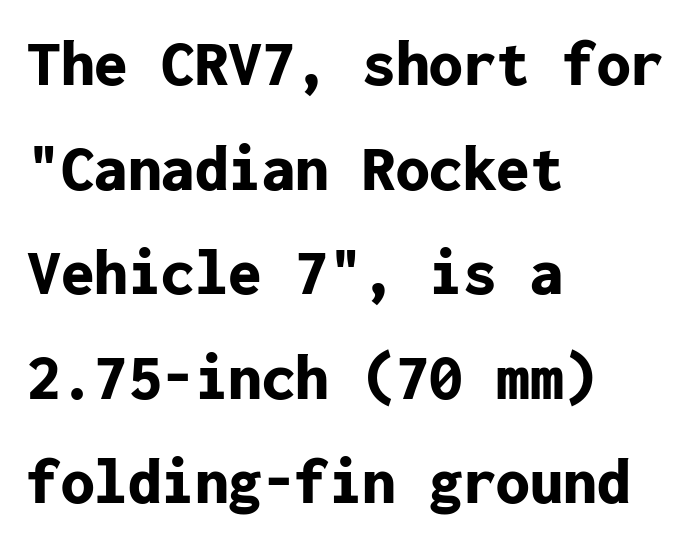
The image shows 67 px bold sans-serif type, upright, monospaced; set left-aligned, normal line spacing (1.56x), normal letter spacing, not underlined; low stroke contrast and a medium x-height.
